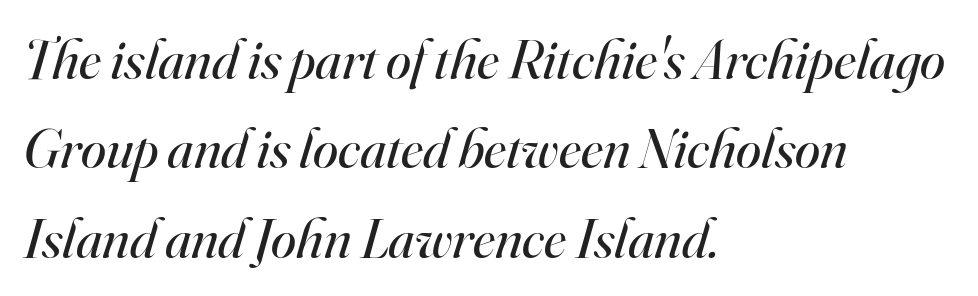
The image shows 57 px regular-weight serif type, italic (leaning right); set left-aligned, normal line spacing (1.57x), normal letter spacing, not underlined; high stroke contrast and a small x-height.
